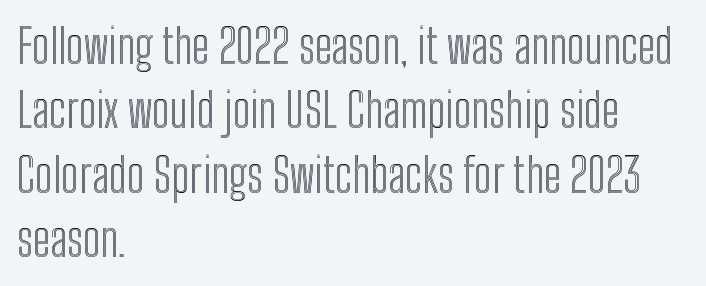
The letters advance in unequal steps, a hallmark of proportional type. The gaps between neighbouring characters are ordinary and unremarkable. Type without underlining. These lines stack with their left ends in a neat column.
